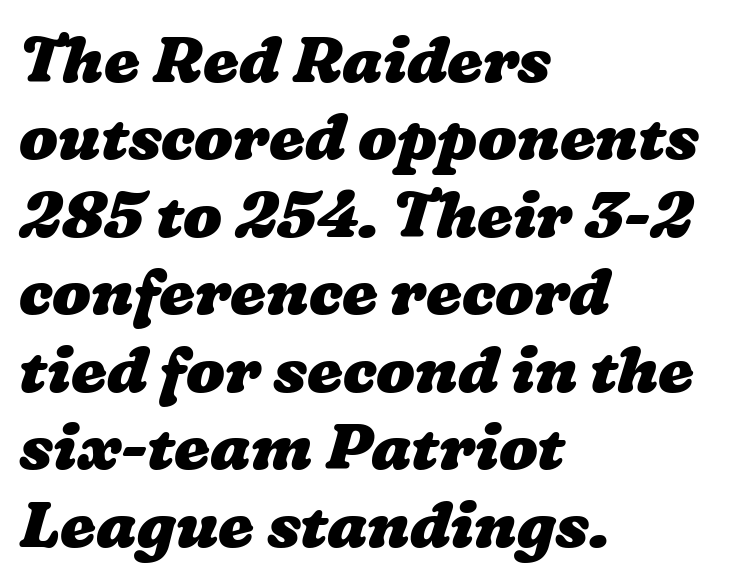
The passage shown is typed in a proportional face where columns would drift. A dark, heavy texture on the line: the type is bold. You could call the tracking neutral — neither tight nor loose. Glance below the letters and you will spot only blank space.
